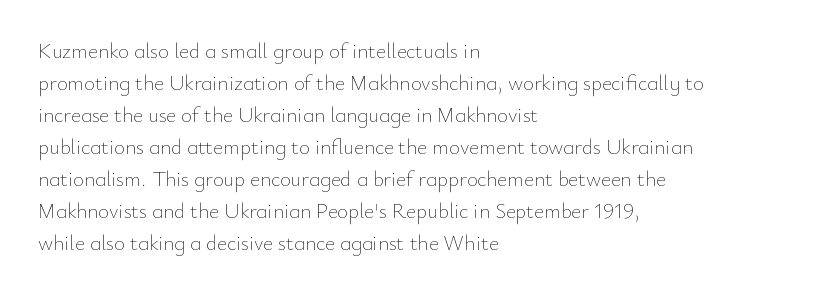
The image shows 21 px text type, upright; set left-aligned, normal line spacing (1.52x), normal letter spacing, not underlined.
